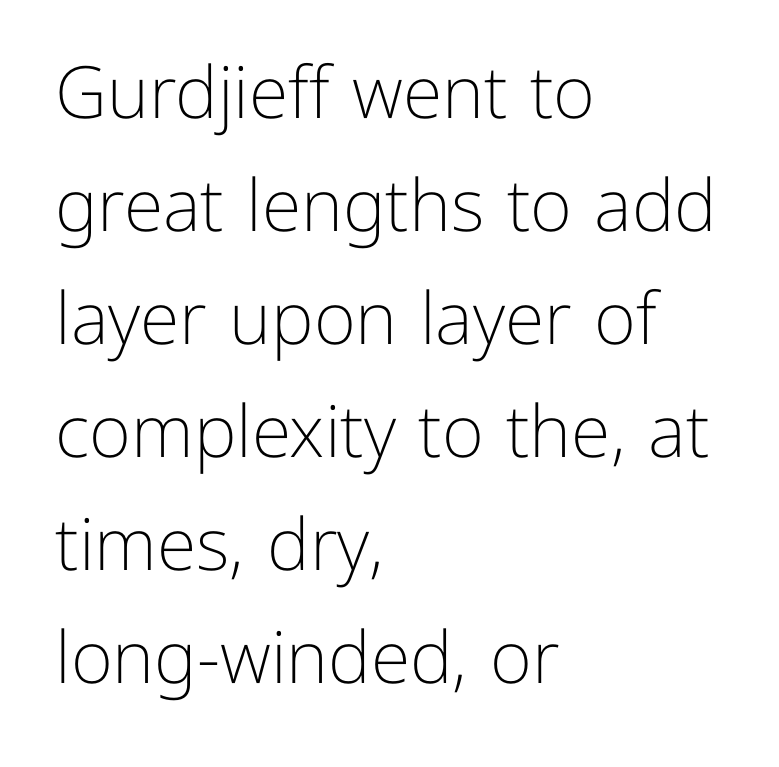
Q: Is the text bold? A: No.
Q: Is the text italic (slanted)? A: No, it is upright.
Q: Is the typeface a serif or a sans-serif typeface? A: Sans-serif.
Q: Is the text underlined? A: No.
Q: How is the paragraph aligned? A: Left-aligned.
Q: Is the spacing between letters normal or unusually wide? A: Normal.
Q: Is the spacing between lines tight, normal or loose? A: Normal.
Q: Width (condensed, normal, or wide)? A: Normal.
Q: Stroke contrast? A: Low.
Q: x-height? A: Medium.
Q: Monospaced? A: No.
